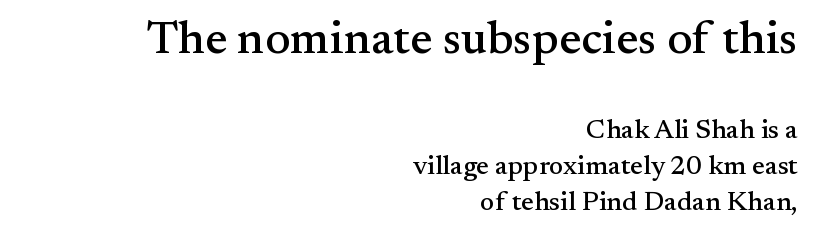
Little horizontal feet cap the strokes, marking this as serif type. The upper block of text is set noticeably larger than the block beneath it. Horizontal bands of white between lines are of average thickness. Designer's note — italics off, roman on.
